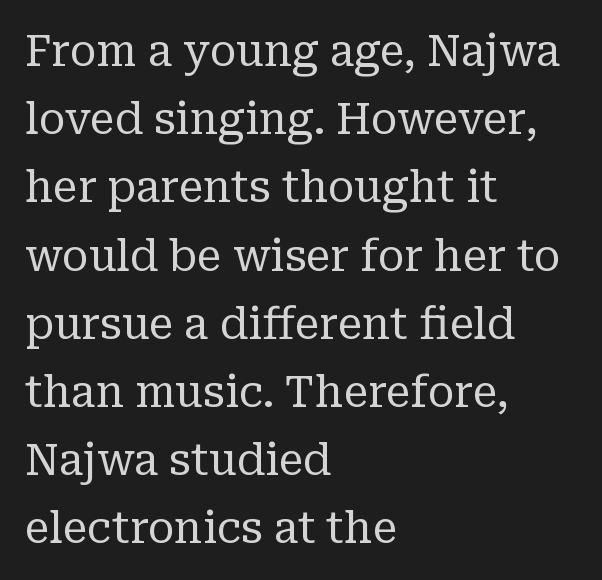
Q: Is the text bold? A: No.
Q: Is the text italic (slanted)? A: No, it is upright.
Q: Is the typeface a serif or a sans-serif typeface? A: Serif.
Q: Is the text underlined? A: No.
Q: How is the paragraph aligned? A: Left-aligned.
Q: Is the spacing between letters normal or unusually wide? A: Normal.
Q: Is the spacing between lines tight, normal or loose? A: Normal.
Q: Width (condensed, normal, or wide)? A: Normal.
Q: Stroke contrast? A: Low.
Q: x-height? A: Medium.
Q: Monospaced? A: No.
